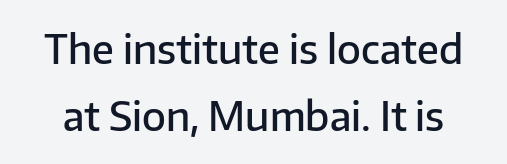
{"serif": "no", "italic": "no", "bold": "semi", "weight": "semibold", "width": "normal", "stroke_contrast": "low", "x_height": "medium", "monospaced": "no", "underline": "no", "line_spacing_ratio": 1.73, "letter_spacing": "normal", "letter_spacing_em": 0.0, "glyph_px": 39}
